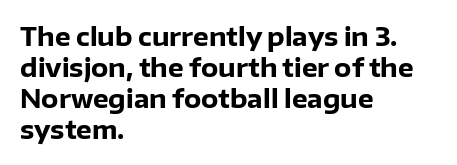
{"italic": "no", "bold": "yes", "underline": "no", "align": "left", "line_spacing_ratio": 1.24, "letter_spacing": "normal", "letter_spacing_em": 0.0, "glyph_px": 25}
